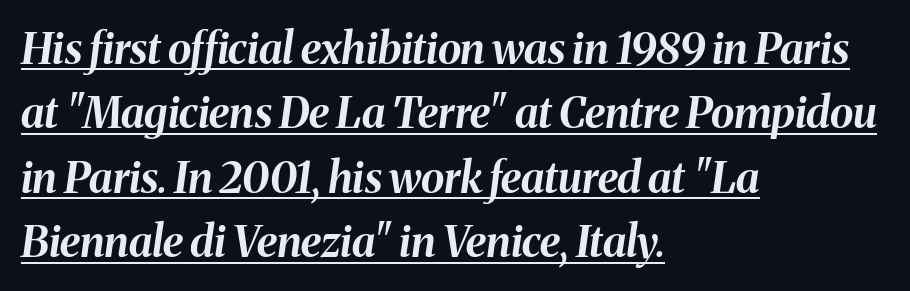
The image shows 43 px bold type, italic (leaning right); set left-aligned, normal line spacing (1.5x), normal letter spacing, underlined; medium stroke contrast and a medium x-height.
